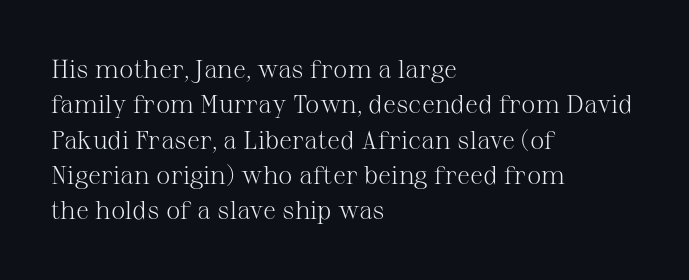
{"italic": "no", "bold": "no", "underline": "no", "align": "left", "line_spacing": "normal", "line_spacing_ratio": 1.36, "letter_spacing": "normal", "letter_spacing_em": 0.0, "glyph_px": 26}
